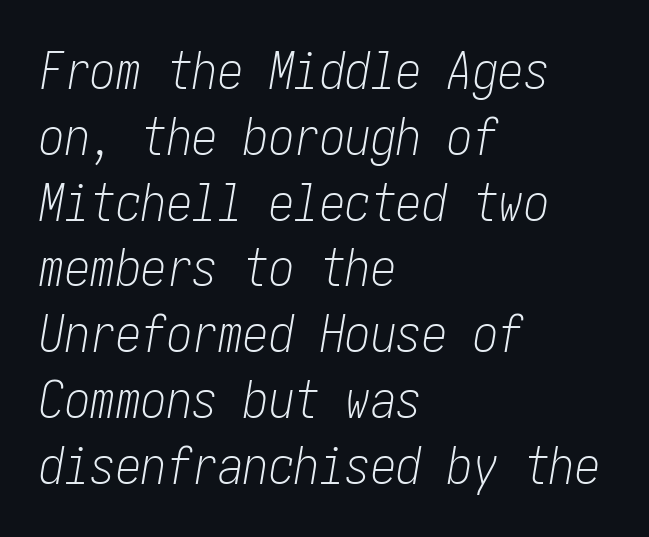
The space between consecutive lines is moderate. You could call the tracking neutral — neither tight nor loose. The letters look calm and open, with moderate or lighter stems. Line starts are locked; line ends wander.
